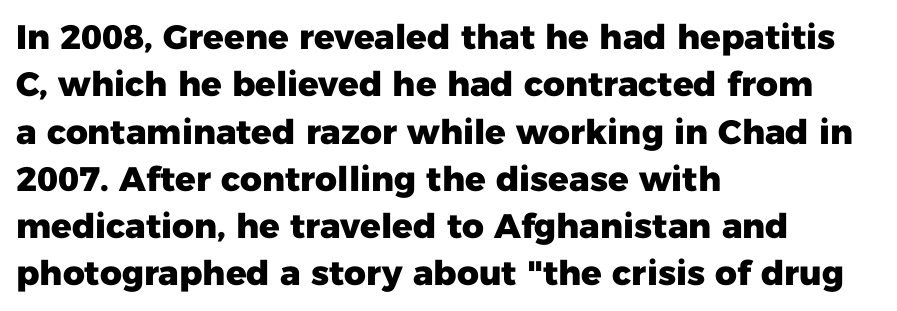
{"serif": "no", "italic": "no", "bold": "yes", "weight": "heavy", "width": "normal", "stroke_contrast": "low", "x_height": "medium", "monospaced": "no", "underline": "no", "align": "left", "line_spacing": "normal", "line_spacing_ratio": 1.39, "letter_spacing": "normal", "letter_spacing_em": 0.0, "glyph_px": 34}
